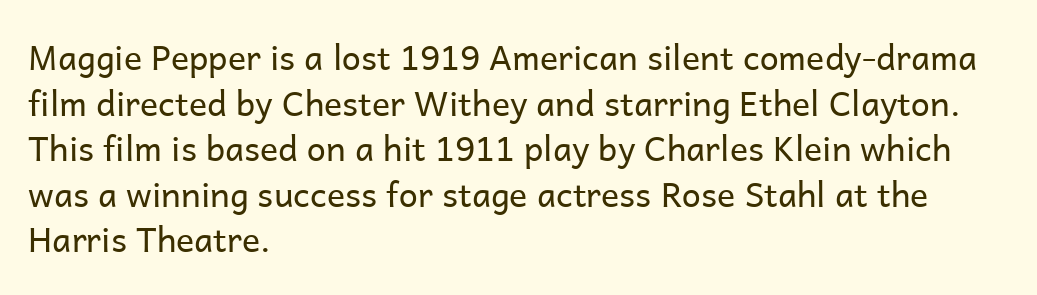
Q: Is the text bold? A: No.
Q: Is the text italic (slanted)? A: No, it is upright.
Q: Is the typeface a serif or a sans-serif typeface? A: Sans-serif.
Q: Is the text underlined? A: No.
Q: How is the paragraph aligned? A: Left-aligned.
Q: Is the spacing between letters normal or unusually wide? A: Normal.
Q: Is the spacing between lines tight, normal or loose? A: Normal.
Q: Width (condensed, normal, or wide)? A: Normal.
Q: Stroke contrast? A: Low.
Q: x-height? A: Medium.
Q: Monospaced? A: No.
